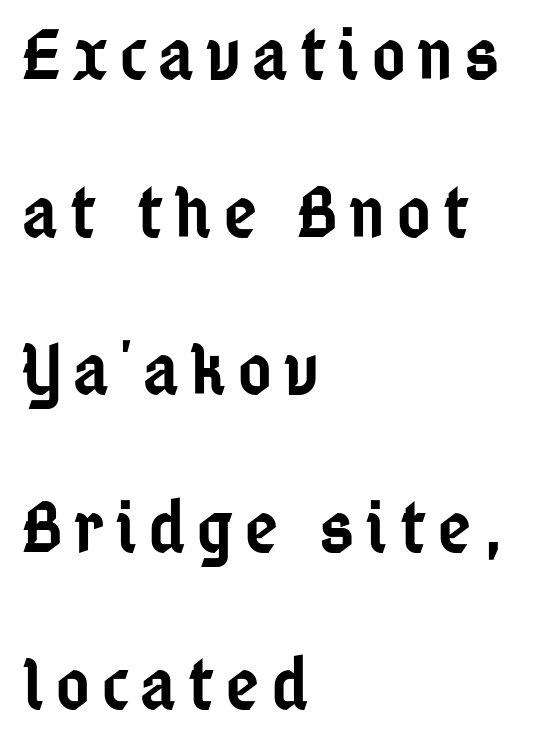
The image shows 74 px semibold, condensed sans-serif type, upright; set left-aligned, loose line spacing (2.13x), not underlined; low stroke contrast and a medium x-height.
